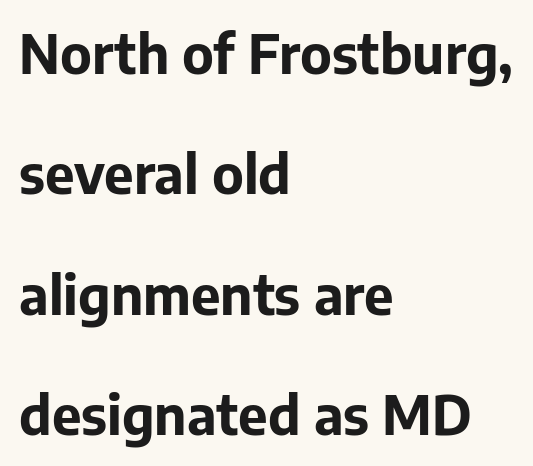
{"serif": "no", "italic": "no", "bold": "yes", "weight": "bold", "width": "normal", "stroke_contrast": "low", "x_height": "medium", "monospaced": "no", "underline": "no", "align": "left", "line_spacing": "loose", "line_spacing_ratio": 2.27, "letter_spacing": "normal", "letter_spacing_em": 0.0, "glyph_px": 53}
